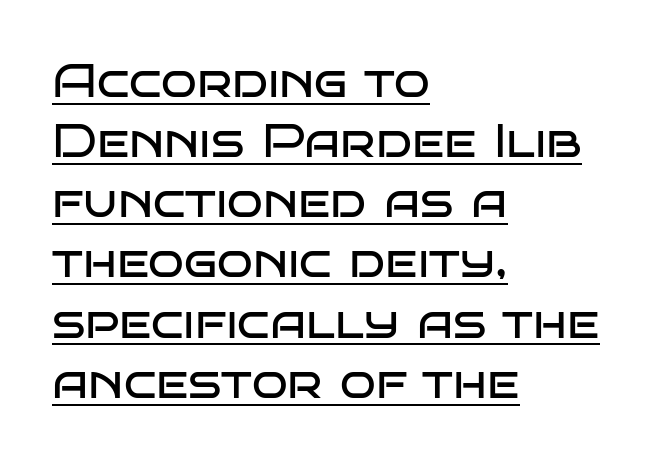
Q: Is the text bold? A: No.
Q: Is the text italic (slanted)? A: No, it is upright.
Q: Is the typeface a serif or a sans-serif typeface? A: Sans-serif.
Q: Is the text underlined? A: Yes.
Q: How is the paragraph aligned? A: Left-aligned.
Q: Is the spacing between letters normal or unusually wide? A: Normal.
Q: Is the spacing between lines tight, normal or loose? A: Normal.
Q: Width (condensed, normal, or wide)? A: Wide.
Q: Stroke contrast? A: Low.
Q: x-height? A: Large.
Q: Monospaced? A: No.
